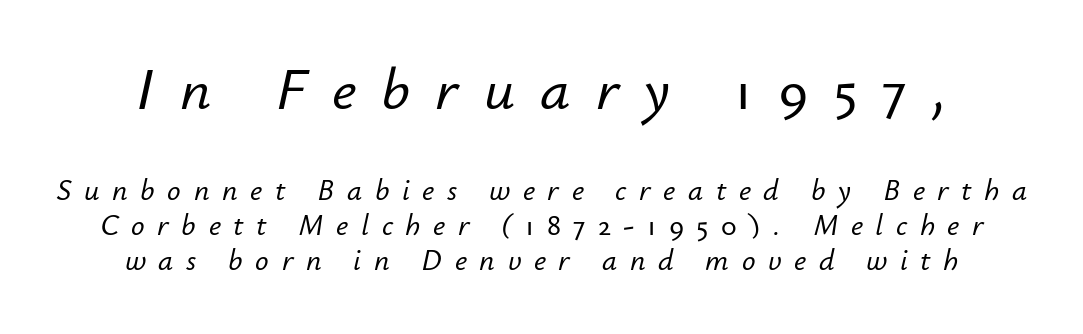
The image shows 60 px text type, italic (leaning right); set line spacing 1.17x, unusually wide letter spacing (+0.42 em), not underlined; the first (top) block is 2.0x larger; low stroke contrast and a small x-height.
